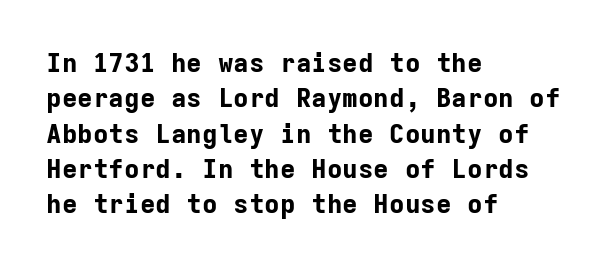
{"italic": "no", "bold": "yes", "underline": "no", "align": "left", "line_spacing": "normal", "line_spacing_ratio": 1.36, "letter_spacing": "normal", "letter_spacing_em": 0.0, "glyph_px": 26}
